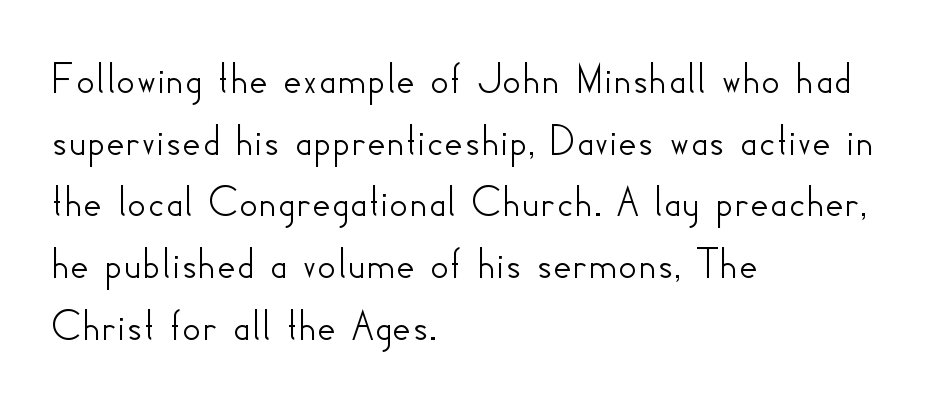
{"serif": "no", "italic": "no", "width": "normal", "stroke_contrast": "low", "x_height": "small", "monospaced": "no", "underline": "no", "align": "left", "line_spacing": "normal", "line_spacing_ratio": 1.34, "letter_spacing": "normal", "letter_spacing_em": 0.0, "glyph_px": 46}
